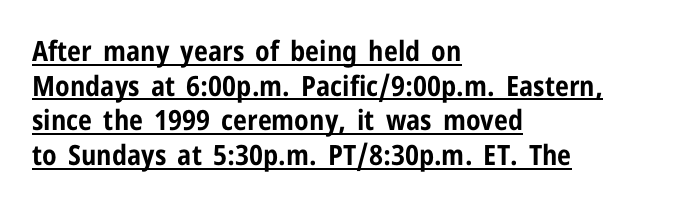
The image shows 28 px bold, condensed sans-serif type, upright; set left-aligned, line spacing 1.24x, normal letter spacing, underlined; low stroke contrast and a medium x-height.
